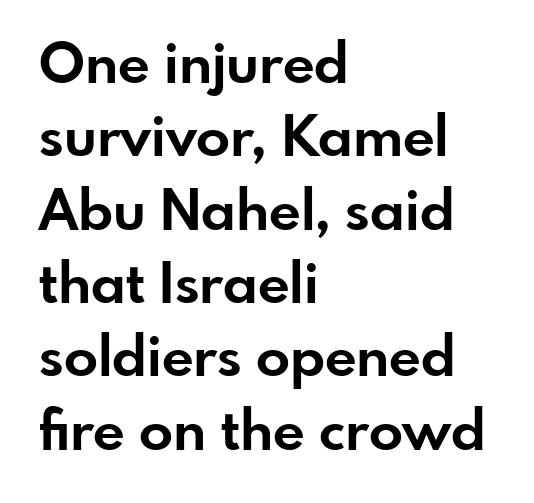
Q: Is the text bold? A: Yes.
Q: Is the text italic (slanted)? A: No, it is upright.
Q: Is the typeface a serif or a sans-serif typeface? A: Sans-serif.
Q: Is the text underlined? A: No.
Q: How is the paragraph aligned? A: Left-aligned.
Q: Is the spacing between letters normal or unusually wide? A: Normal.
Q: Is the spacing between lines tight, normal or loose? A: Normal.
Q: Width (condensed, normal, or wide)? A: Normal.
Q: Stroke contrast? A: Low.
Q: x-height? A: Small.
Q: Monospaced? A: No.
